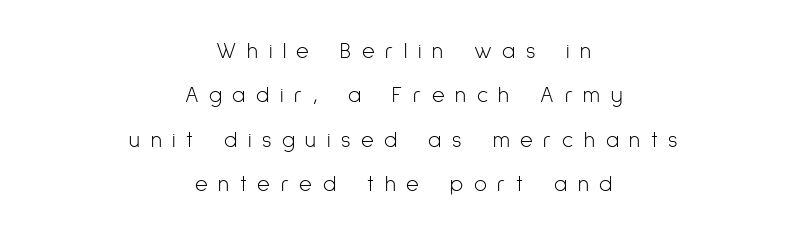
A typesetter would call this heavily tracked-out type. Unmarked baselines from the first word to the last. Teacher's note: observe the equal gaps on both sides — that is centered alignment. The font sits on the lighter half of the weight spectrum, regular included. The font's upright variant was chosen for this text. Interline gaps are noticeably wide in this sample.
